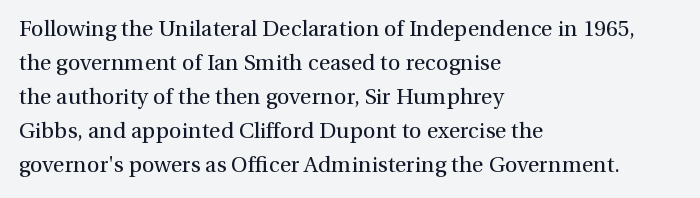
Caption: multi-line text, flush left, ragged right. Rendered with straight, roman letterforms. Beneath every word, the page is bare. Weight: not bold — regular or lighter. Nobody touched the tracking dial on this one. Vertically, the passage feels balanced, rows spaced as you'd expect.
